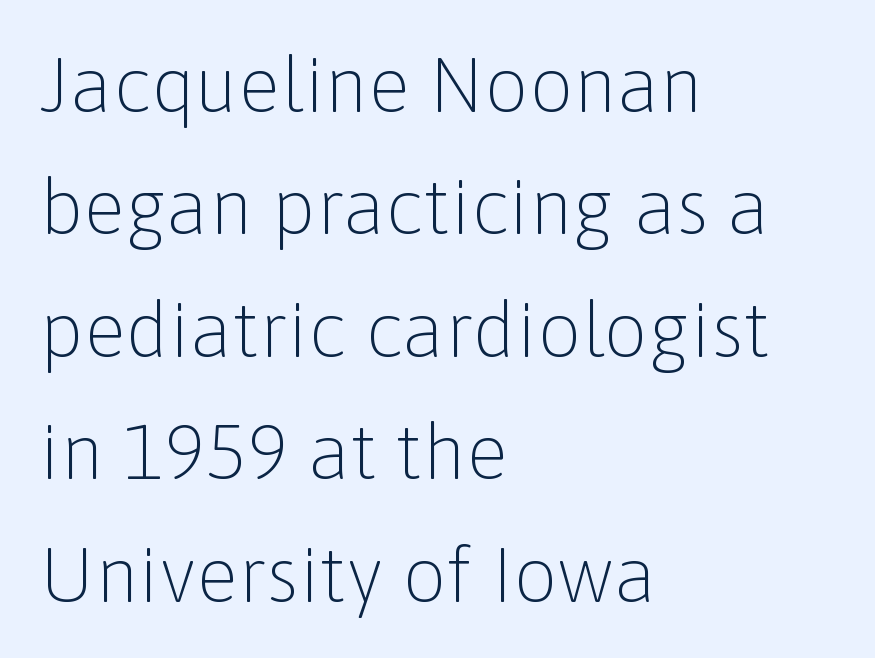
No letter is thick-stroked: the sample isn't bold. Spacing verdict: proportional, widths tailored to each character. The ragged edge is on the right, which tells us the setting is flush left. The rendering keeps characters at their native spacing. Serif or sans? Sans — the stroke terminals are bare. Notice how the stems are strictly vertical — no italics here.
